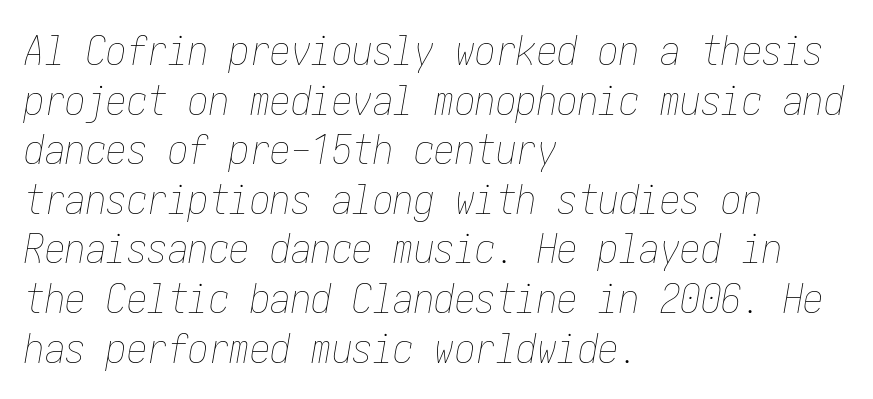
The image shows 41 px thin, condensed type, italic (leaning right); set left-aligned, line spacing 1.21x, normal letter spacing, not underlined; low stroke contrast and a medium x-height.
